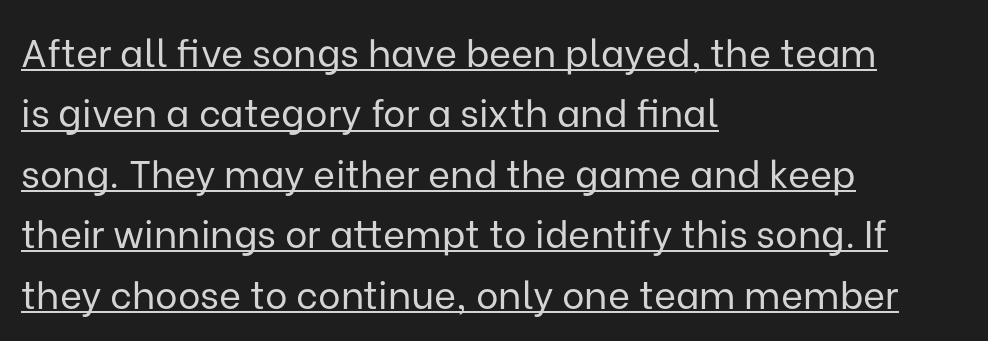
Q: Is the text bold? A: No.
Q: Is the text italic (slanted)? A: No, it is upright.
Q: Is the typeface a serif or a sans-serif typeface? A: Sans-serif.
Q: Is the text underlined? A: Yes.
Q: How is the paragraph aligned? A: Left-aligned.
Q: Is the spacing between letters normal or unusually wide? A: Normal.
Q: Is the spacing between lines tight, normal or loose? A: Normal.
Q: Width (condensed, normal, or wide)? A: Normal.
Q: Stroke contrast? A: Low.
Q: x-height? A: Medium.
Q: Monospaced? A: No.
